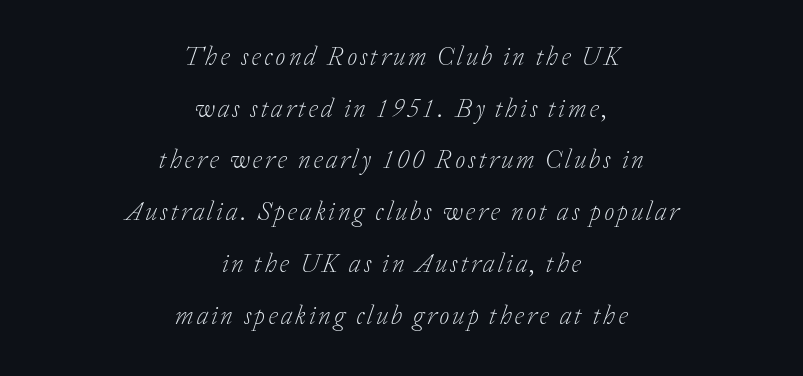
Has an underline been added? It has not. Successive baselines arrive slowly, with a big drop between each. Posture: slanted. The typesetter chose a symmetrical, centered arrangement here. This is not heavy type; no bold has been used.
